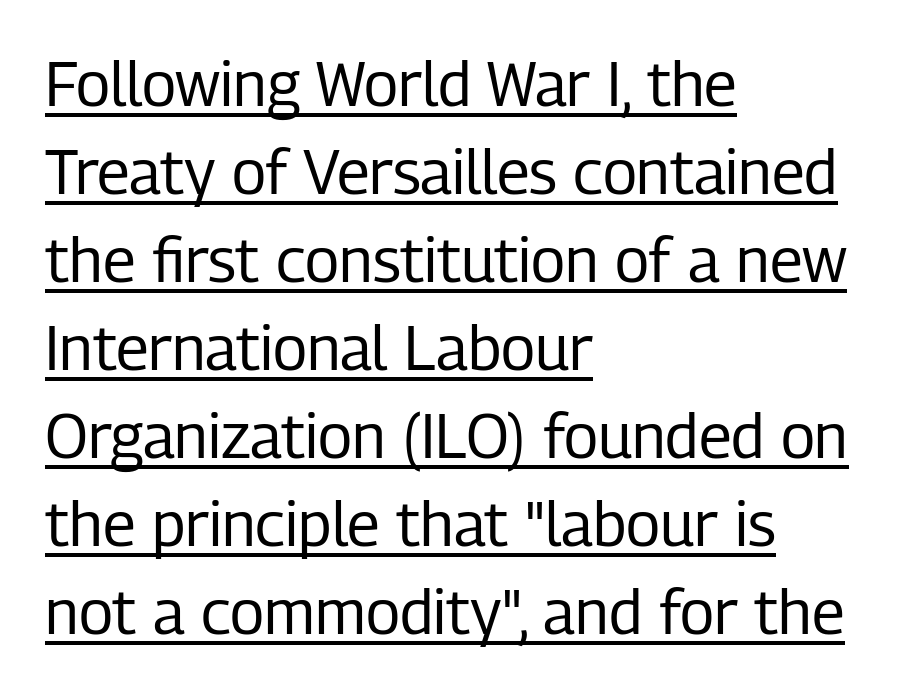
Q: Is the text bold? A: No.
Q: Is the text italic (slanted)? A: No, it is upright.
Q: Is the typeface a serif or a sans-serif typeface? A: Sans-serif.
Q: Is the text underlined? A: Yes.
Q: How is the paragraph aligned? A: Left-aligned.
Q: Is the spacing between letters normal or unusually wide? A: Normal.
Q: Is the spacing between lines tight, normal or loose? A: Normal.
Q: Width (condensed, normal, or wide)? A: Condensed.
Q: Stroke contrast? A: Low.
Q: x-height? A: Medium.
Q: Monospaced? A: No.
